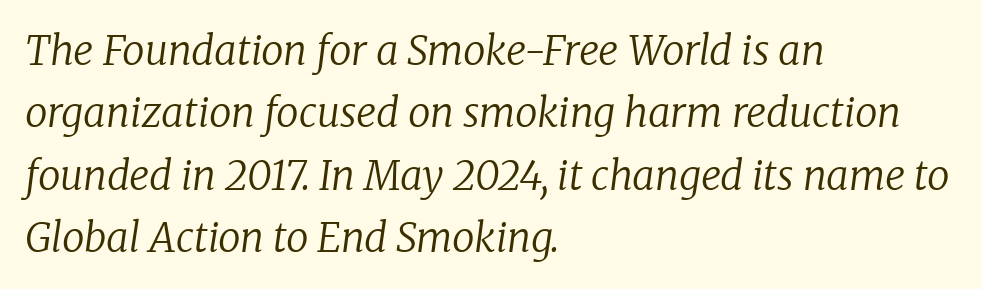
These lines are composed in type with serifs. Nobody drew a line under any word here. Weight: in the light-to-regular range. Interline gaps are of average width in this sample. Honestly, the letter spacing is just normal — you wouldn't notice it.
